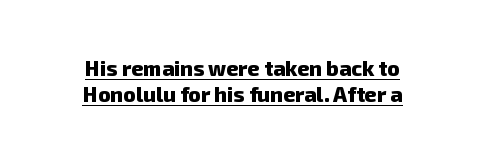
{"bold": "yes", "underline": "yes", "align": "center", "line_spacing_ratio": 1.23, "letter_spacing": "normal", "letter_spacing_em": 0.0, "glyph_px": 21}
